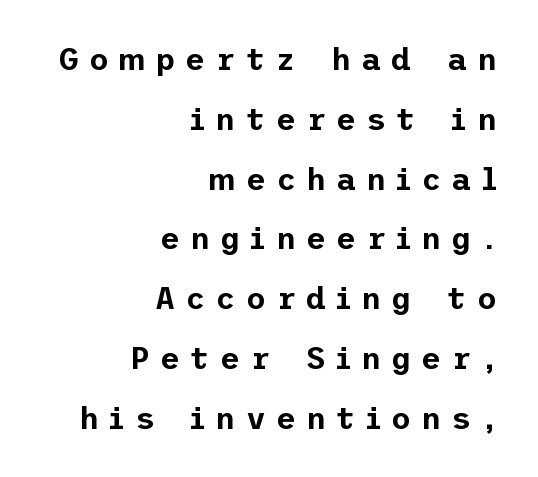
The image shows 31 px sans-serif type, upright; set right-aligned, loose line spacing (1.93x), unusually wide letter spacing (+0.32 em), not underlined; low stroke contrast and a medium x-height.
